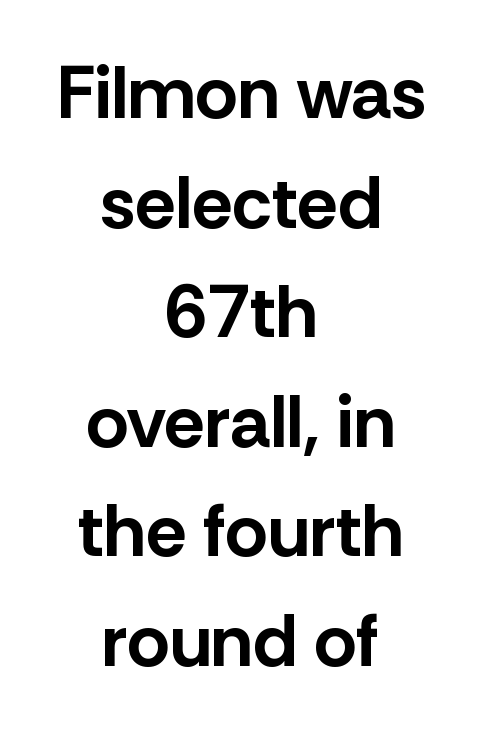
Q: Is the text bold? A: Yes.
Q: Is the text italic (slanted)? A: No, it is upright.
Q: Is the typeface a serif or a sans-serif typeface? A: Sans-serif.
Q: Is the text underlined? A: No.
Q: How is the paragraph aligned? A: Centered.
Q: Is the spacing between letters normal or unusually wide? A: Normal.
Q: Is the spacing between lines tight, normal or loose? A: Normal.
Q: Width (condensed, normal, or wide)? A: Normal.
Q: Stroke contrast? A: Low.
Q: x-height? A: Medium.
Q: Monospaced? A: No.
